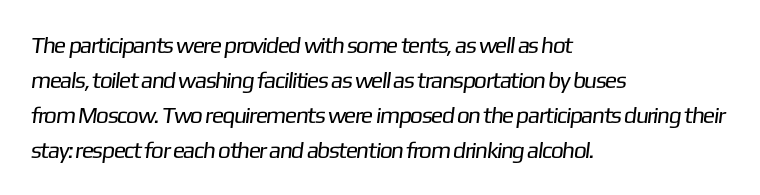
{"bold": "no", "underline": "no", "align": "left", "line_spacing": "normal", "line_spacing_ratio": 1.52, "letter_spacing": "normal", "letter_spacing_em": 0.0, "glyph_px": 23}
